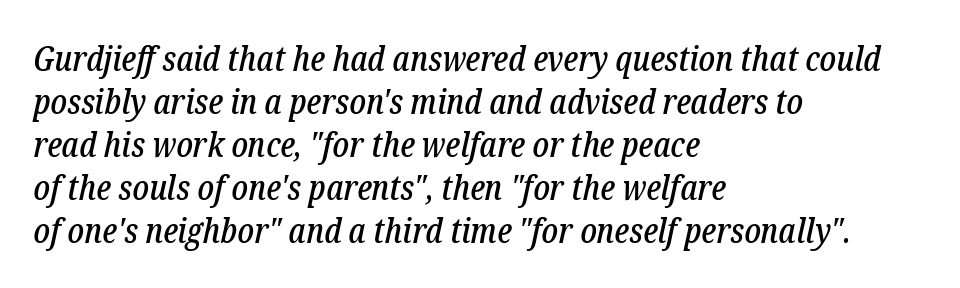
{"serif": "yes", "italic": "yes", "lean": "right", "slant_degrees": 12, "width": "condensed", "stroke_contrast": "low", "x_height": "medium", "monospaced": "no", "underline": "no", "align": "left", "line_spacing_ratio": 1.23, "letter_spacing": "normal", "letter_spacing_em": 0.0, "glyph_px": 35}
